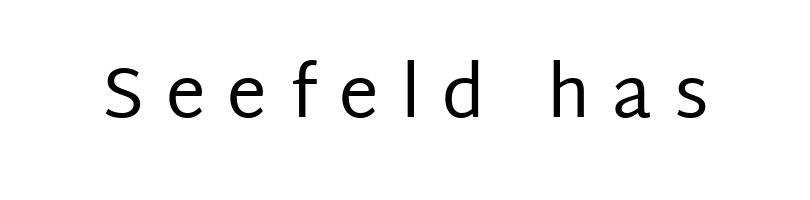
You could not count columns in this text — the font is proportionally spaced. Upright lettering throughout. Glyph-to-glyph distance is far greater than everyday printed text. Letters rest on an invisible, unmarked baseline.
